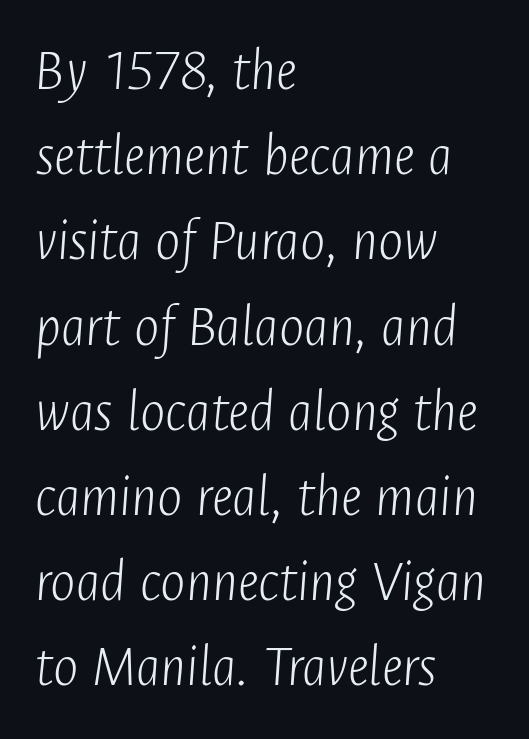
Beneath every word, the page is bare. The type is set solid horizontally, with unmodified tracking. Proportional: the letters do not fall into vertical columns. Slanted lettering throughout.
